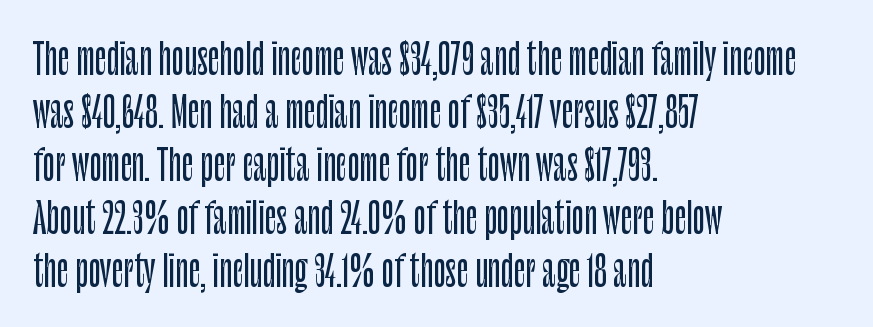
{"serif": "no", "italic": "no", "width": "condensed", "stroke_contrast": "low", "x_height": "large", "monospaced": "no", "underline": "no", "align": "left", "line_spacing": "normal", "line_spacing_ratio": 1.29, "letter_spacing": "normal", "letter_spacing_em": 0.0, "glyph_px": 41}
